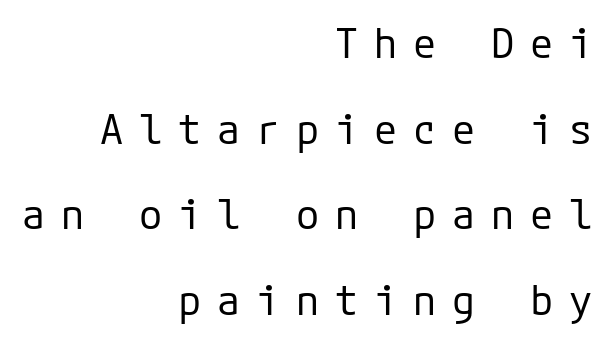
Notice how the passage keeps a crisp vertical edge on the right only. The tracking reads as deliberately expanded to a designer's eye. Compared with typical paragraphs, the rows here are farther apart. These lines are composed in type without serifs. Plain, unruled lines of type.
